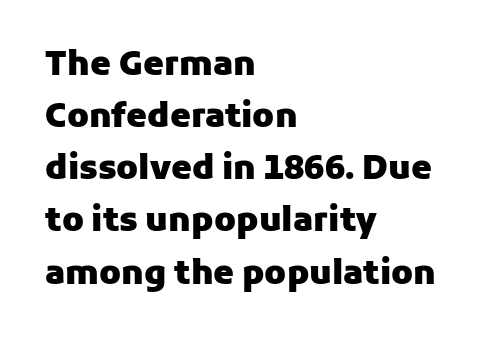
{"serif": "no", "italic": "no", "bold": "yes", "weight": "heavy", "width": "normal", "stroke_contrast": "low", "x_height": "medium", "monospaced": "no", "underline": "no", "align": "left", "line_spacing": "normal", "line_spacing_ratio": 1.58, "letter_spacing": "normal", "letter_spacing_em": 0.0, "glyph_px": 33}
